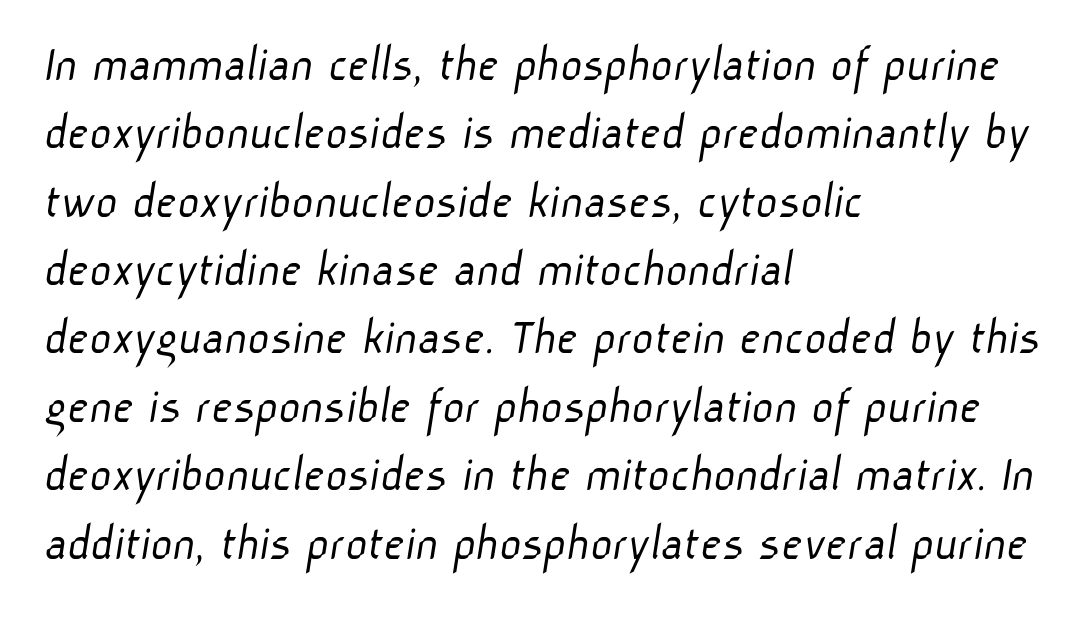
Q: Is the text bold? A: No.
Q: Is the typeface a serif or a sans-serif typeface? A: Sans-serif.
Q: Is the text underlined? A: No.
Q: How is the paragraph aligned? A: Left-aligned.
Q: Is the spacing between letters normal or unusually wide? A: Normal.
Q: Is the spacing between lines tight, normal or loose? A: Normal.
Q: Width (condensed, normal, or wide)? A: Normal.
Q: Stroke contrast? A: Low.
Q: x-height? A: Medium.
Q: Monospaced? A: No.
